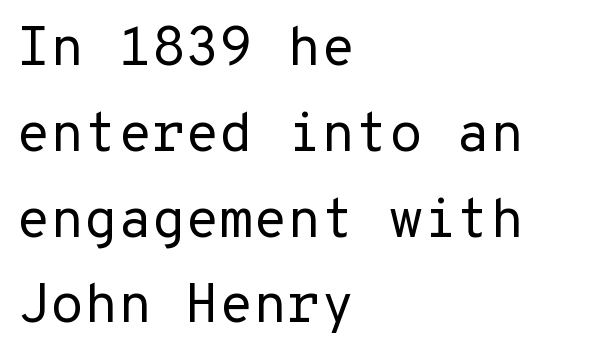
Compared with typical paragraphs, the rows here are spaced about the same. Is the block centered? No — it sits flush against the left margin. The gap between lines stays unmarked. No italicization has been applied; the sample stays upright. The cut favours lightness, reaching ordinary text weight at its darkest.
